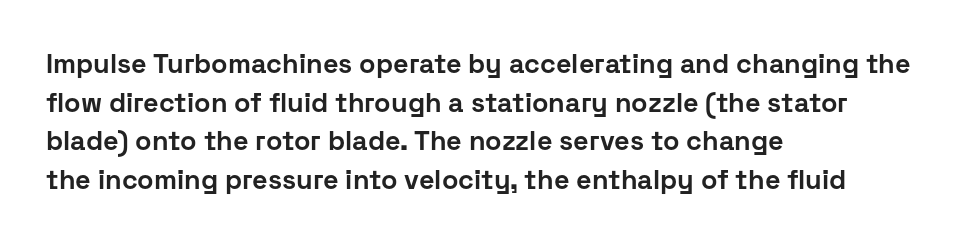
The image shows 27 px bold type, upright; set left-aligned, normal line spacing (1.43x), normal letter spacing, not underlined.
